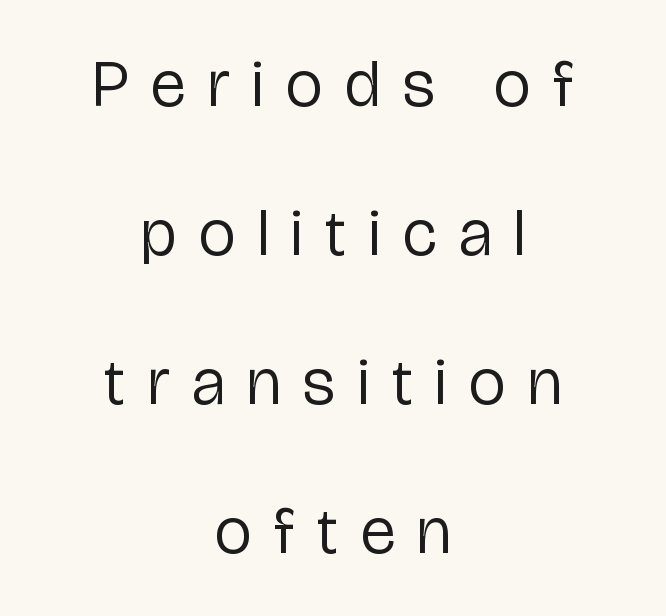
Upright lettering throughout. Widely set lines give the paragraph a tall, airy silhouette. Character widths vary here, with narrow letters taking less room than wide ones. The strip under each line holds only bare page.
